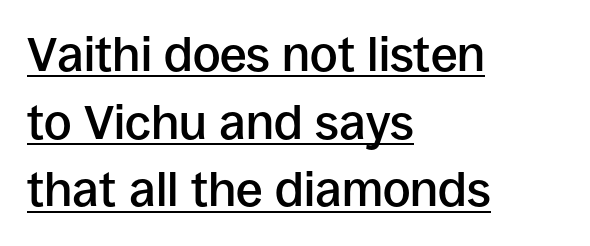
{"serif": "no", "italic": "no", "bold": "semi", "weight": "semibold", "width": "normal", "stroke_contrast": "low", "x_height": "large", "monospaced": "no", "underline": "yes", "align": "left", "line_spacing": "normal", "line_spacing_ratio": 1.41, "letter_spacing": "normal", "letter_spacing_em": 0.0, "glyph_px": 48}
